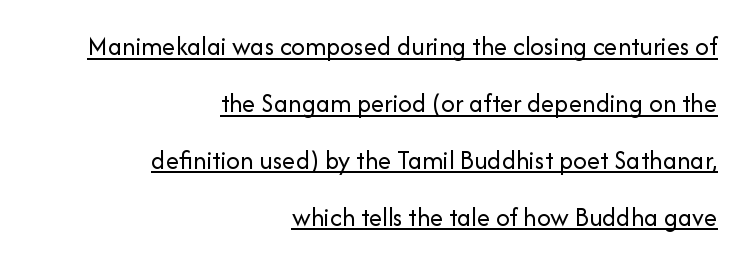
The image shows 27 px text type, upright; set right-aligned, loose line spacing (2.11x), normal letter spacing, underlined.
